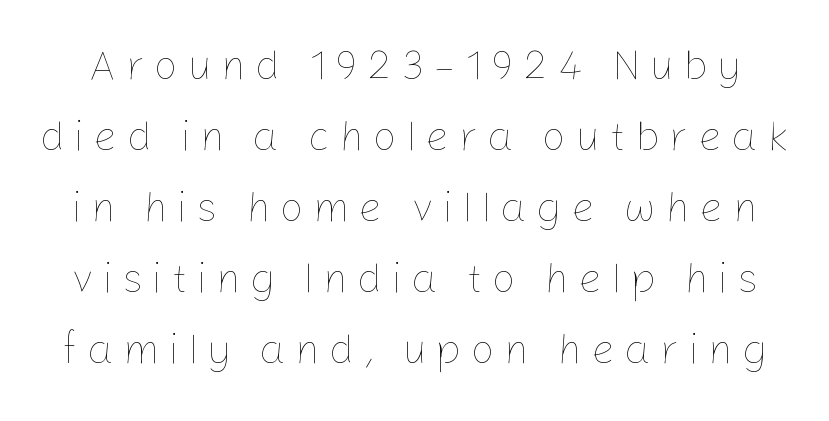
The image shows 42 px thin type, upright; set normal line spacing (1.69x), unusually wide letter spacing (+0.22 em), not underlined; low stroke contrast and a medium x-height.
